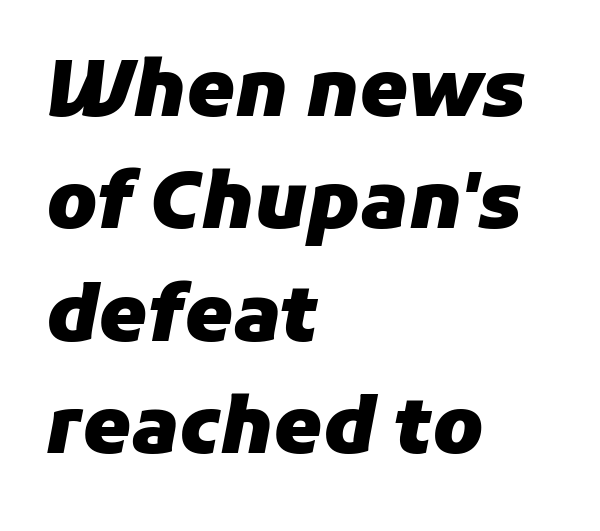
Typeset ragged right — the left edge is the straight one. Inter-character spacing is left at the font's built-in metrics. Leading: standard. The sample has been set heavy, in full bold.
